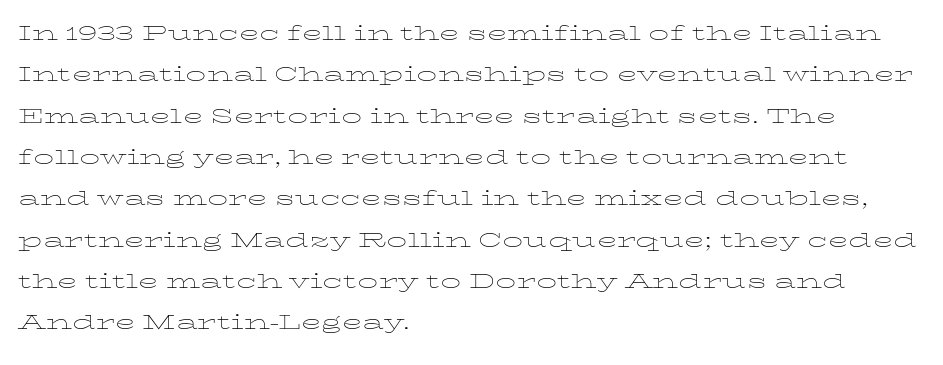
{"italic": "no", "bold": "no", "underline": "no", "align": "left", "line_spacing": "normal", "line_spacing_ratio": 1.53, "letter_spacing": "normal", "letter_spacing_em": 0.0, "glyph_px": 27}
